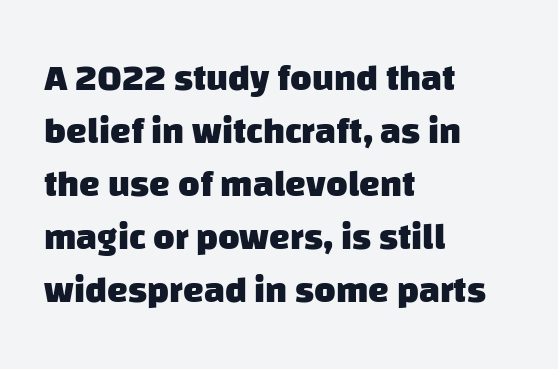
Each letter's strokes conclude bluntly, with no projecting serifs. Stroke thickness is high; the sample reads as a true bold. Teacher's note: observe the even left margin — that is flush-left alignment. This block has exactly the height ordinary leading produces. The foot of each line stays bare and open.
